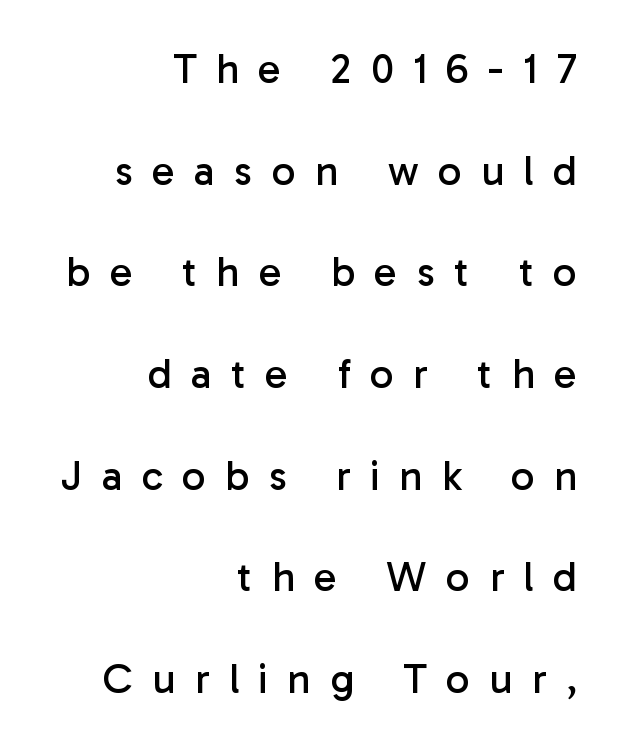
The image shows 42 px regular-weight sans-serif type, upright; set right-aligned, loose line spacing (2.42x), unusually wide letter spacing (+0.46 em), not underlined; low stroke contrast and a medium x-height.
